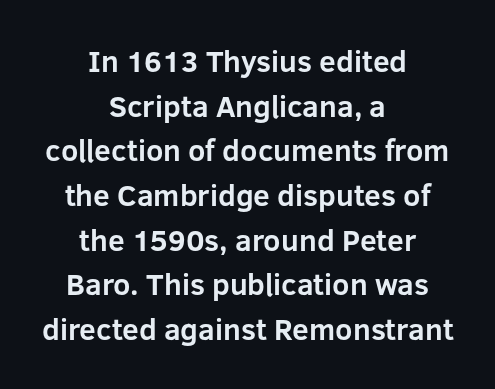
Notice how the passage keeps no hard edge, just a central spine. Typographic density is high because the face is bold. Clear beneath every line of the passage. Stroke terminals: plain, sans-serif. The letters stand straight up with perfectly vertical stems.
